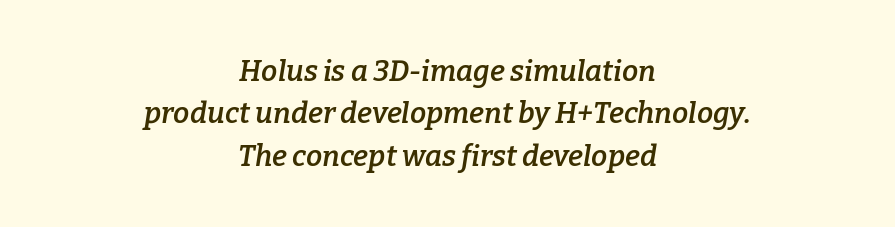
The image shows 29 px semibold serif type, italic (leaning right); set centered, normal line spacing (1.46x), normal letter spacing, not underlined; low stroke contrast and a medium x-height.
